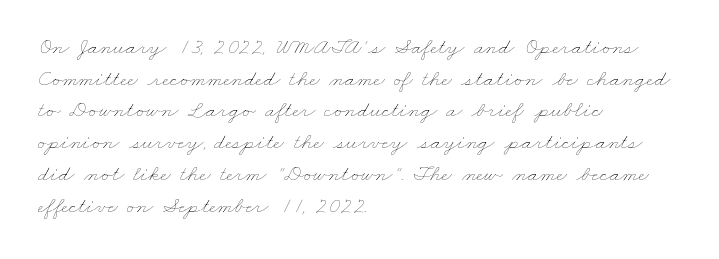
The image shows 23 px text type; set left-aligned, normal line spacing (1.38x), normal letter spacing, not underlined.
